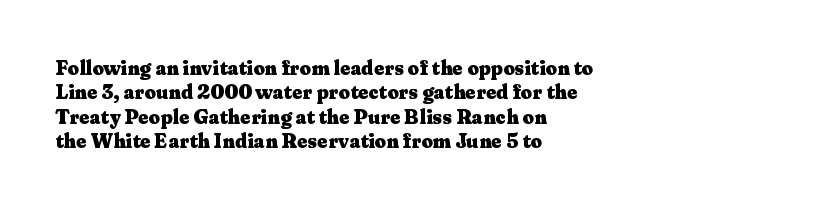
The image shows 20 px bold type, upright; set left-aligned, line spacing 1.22x, normal letter spacing, not underlined.
